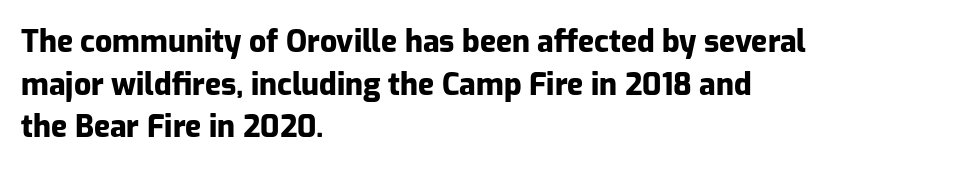
{"serif": "no", "italic": "no", "bold": "yes", "weight": "heavy", "width": "normal", "stroke_contrast": "low", "x_height": "medium", "monospaced": "no", "underline": "no", "align": "left", "line_spacing": "normal", "line_spacing_ratio": 1.42, "letter_spacing": "normal", "letter_spacing_em": 0.0, "glyph_px": 30}
